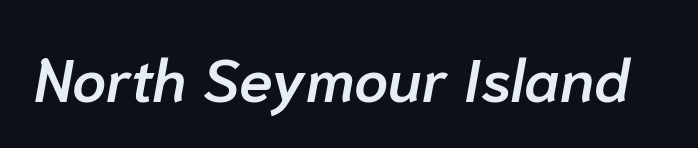
Q: Is the text bold? A: Semi-bold.
Q: Is the text italic (slanted)? A: Yes, it leans right by about 10 degrees.
Q: Is the text underlined? A: No.
Q: Is the spacing between letters normal or unusually wide? A: Normal.
Q: Width (condensed, normal, or wide)? A: Normal.
Q: Stroke contrast? A: Low.
Q: x-height? A: Medium.
Q: Monospaced? A: No.
